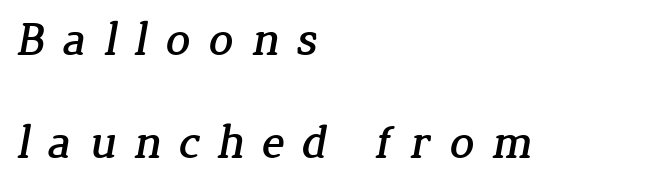
The image shows 48 px serif type; set left-aligned, loose line spacing (2.14x), unusually wide letter spacing (+0.36 em), not underlined; low stroke contrast and a medium x-height.
